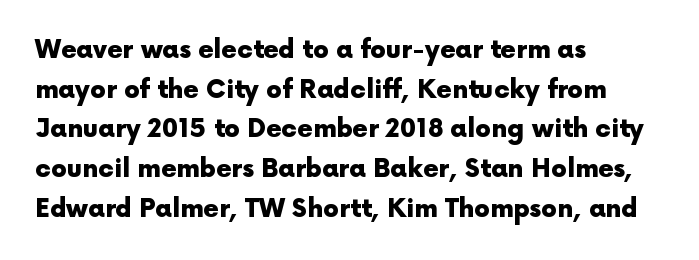
The words here are not underlined. Glyph-to-glyph distance matches everyday printed text. The rows are spaced the way most documents space them. The lettering holds an erect, upright posture throughout. Heavy-handed strokes throughout: this text is bold. Which margin do the lines hug? The left one — the right edge is uneven.
